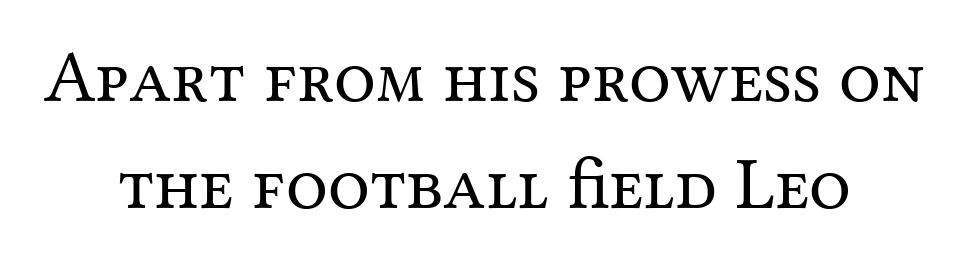
{"serif": "yes", "italic": "no", "bold": "no", "weight": "regular", "width": "normal", "stroke_contrast": "medium", "x_height": "medium", "monospaced": "no", "underline": "no", "align": "center", "line_spacing": "normal", "line_spacing_ratio": 1.44, "letter_spacing": "normal", "letter_spacing_em": 0.0, "glyph_px": 74}
